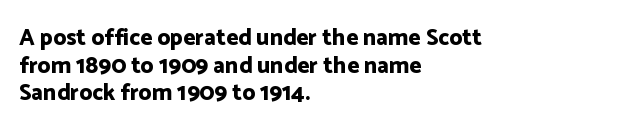
{"italic": "no", "bold": "yes", "underline": "no", "align": "left", "line_spacing_ratio": 1.2, "letter_spacing": "normal", "letter_spacing_em": 0.0, "glyph_px": 23}
